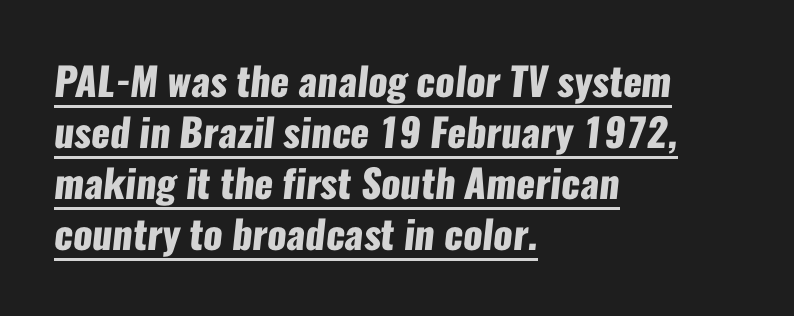
The image shows 39 px heavy, condensed sans-serif type; set left-aligned, normal line spacing (1.31x), normal letter spacing, underlined; low stroke contrast and a medium x-height.
